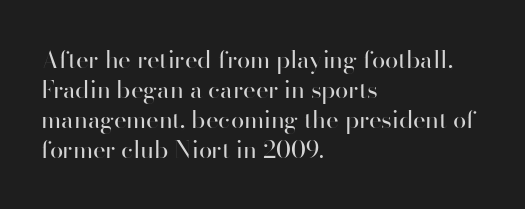
Honestly, there is no underline to notice here at all. The font's upright variant was chosen for this text. Horizontally, the lines are justified to the leading edge only. Bold? No — there's no thickening of the strokes.
